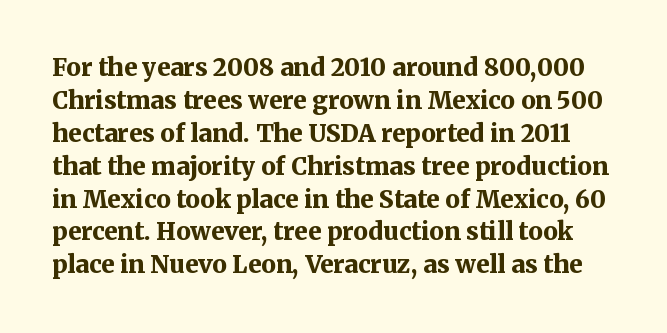
The image shows 24 px bold type, upright; set normal line spacing (1.37x), normal letter spacing, not underlined.
